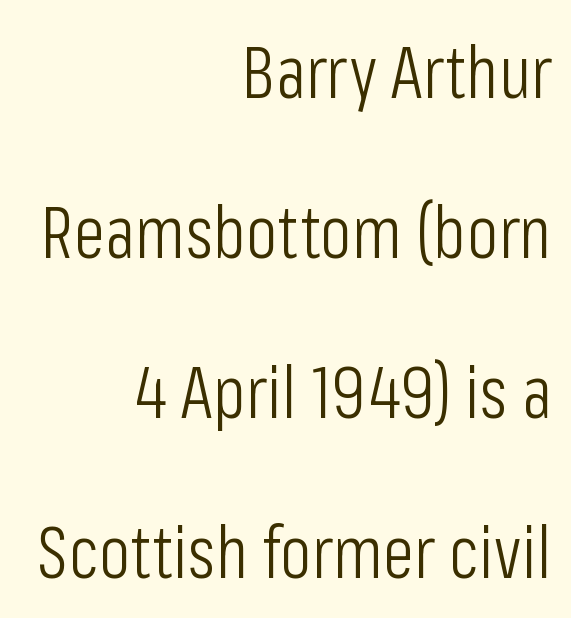
{"serif": "no", "italic": "no", "bold": "no", "weight": "light", "width": "condensed", "stroke_contrast": "low", "x_height": "medium", "monospaced": "no", "underline": "no", "align": "right", "line_spacing": "loose", "line_spacing_ratio": 2.19, "letter_spacing": "normal", "letter_spacing_em": 0.0, "glyph_px": 73}
